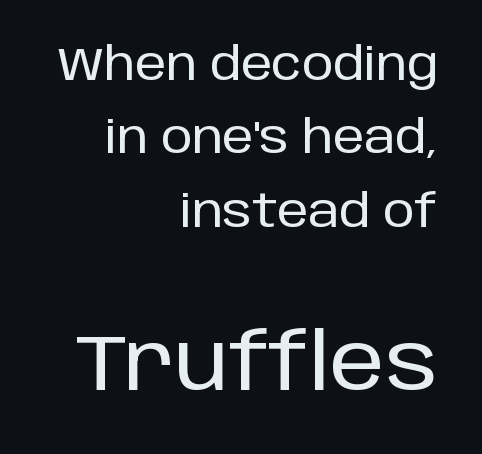
Q: Is the text italic (slanted)? A: No, it is upright.
Q: Is the typeface a serif or a sans-serif typeface? A: Sans-serif.
Q: Is the text underlined? A: No.
Q: How is the paragraph aligned? A: Right-aligned.
Q: Is the spacing between letters normal or unusually wide? A: Normal.
Q: Is the spacing between lines tight, normal or loose? A: Normal.
Q: Which block of text is set in a larger size, the first (top) or the second (bottom)? A: The second (bottom) one.
Q: Width (condensed, normal, or wide)? A: Normal.
Q: Stroke contrast? A: Low.
Q: x-height? A: Large.
Q: Monospaced? A: No.
